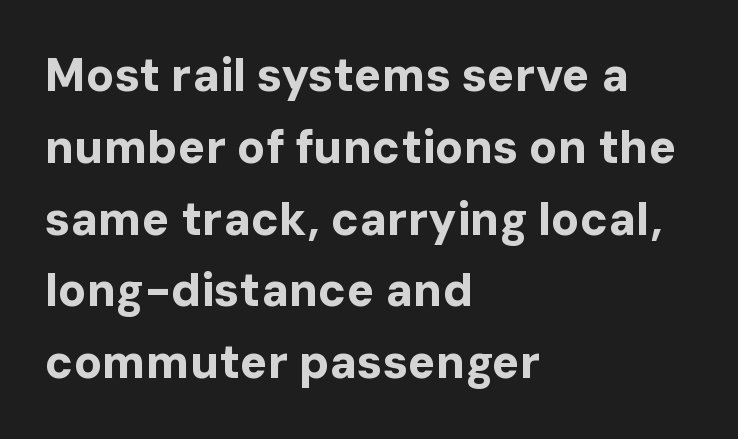
The image shows 46 px bold sans-serif type, upright; set left-aligned, normal line spacing (1.56x), normal letter spacing, not underlined; low stroke contrast and a medium x-height.
